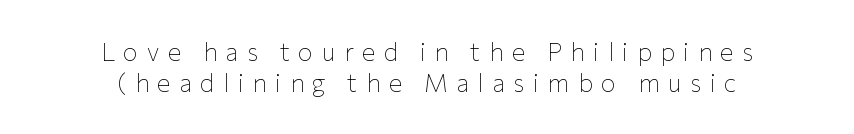
The image shows 25 px text type, upright; set centered, normal line spacing (1.25x), unusually wide letter spacing (+0.34 em), not underlined.
